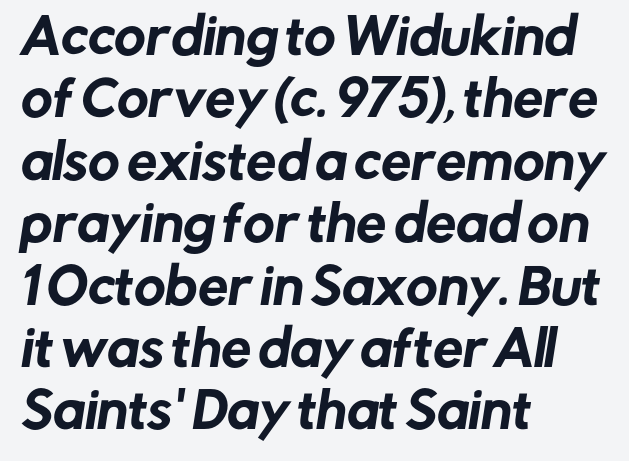
{"serif": "no", "width": "normal", "stroke_contrast": "low", "x_height": "medium", "monospaced": "no", "underline": "no", "align": "left", "line_spacing": "normal", "line_spacing_ratio": 1.3, "letter_spacing": "normal", "letter_spacing_em": 0.0, "glyph_px": 48}
